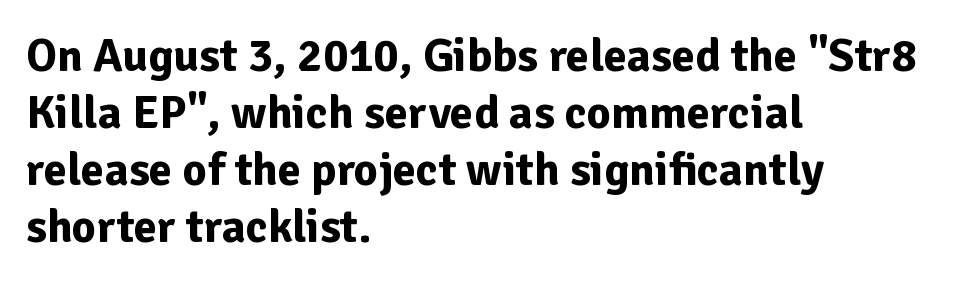
Q: Is the text bold? A: Yes.
Q: Is the text italic (slanted)? A: No, it is upright.
Q: Is the typeface a serif or a sans-serif typeface? A: Sans-serif.
Q: Is the text underlined? A: No.
Q: How is the paragraph aligned? A: Left-aligned.
Q: Is the spacing between letters normal or unusually wide? A: Normal.
Q: Width (condensed, normal, or wide)? A: Normal.
Q: Stroke contrast? A: Low.
Q: x-height? A: Medium.
Q: Monospaced? A: No.
